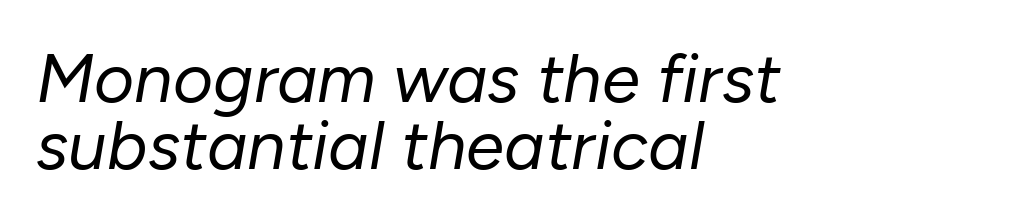
The image shows 69 px regular-weight type, italic (leaning right); set left-aligned, tight line spacing (0.97x), normal letter spacing, not underlined; low stroke contrast and a medium x-height.
